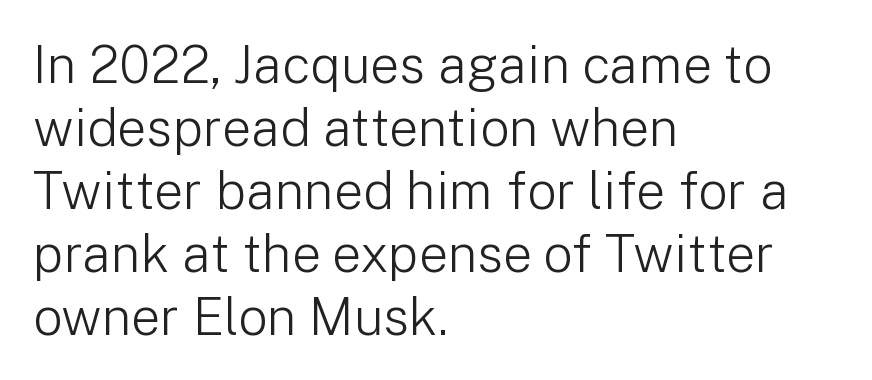
Q: Is the text bold? A: No.
Q: Is the text italic (slanted)? A: No, it is upright.
Q: Is the typeface a serif or a sans-serif typeface? A: Sans-serif.
Q: Is the text underlined? A: No.
Q: How is the paragraph aligned? A: Left-aligned.
Q: Is the spacing between letters normal or unusually wide? A: Normal.
Q: Width (condensed, normal, or wide)? A: Normal.
Q: Stroke contrast? A: Low.
Q: x-height? A: Medium.
Q: Monospaced? A: No.
